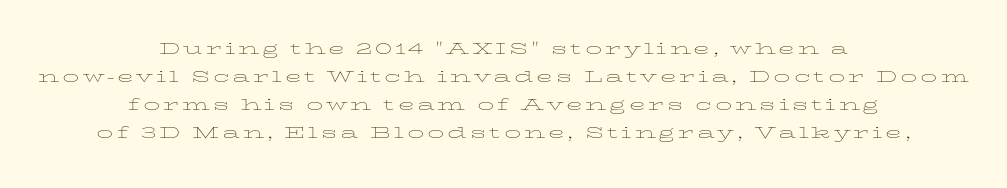
Q: Is the text bold? A: No.
Q: Is the text italic (slanted)? A: No, it is upright.
Q: Is the text underlined? A: No.
Q: How is the paragraph aligned? A: Centered.
Q: Is the spacing between lines tight, normal or loose? A: Normal.
